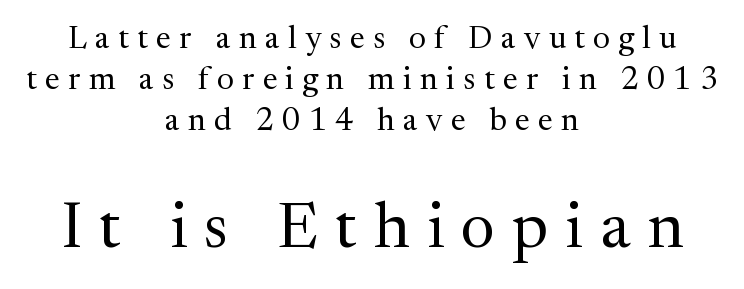
Between one letter and the next there's a generous, obvious gap. Each stroke keeps to a modest, everyday thickness or less. The compositor balanced each line on the midline. Here the designer chose a conventional face with non-uniform glyph widths. The glyphs are unaccompanied by any horizontal stroke below them.
